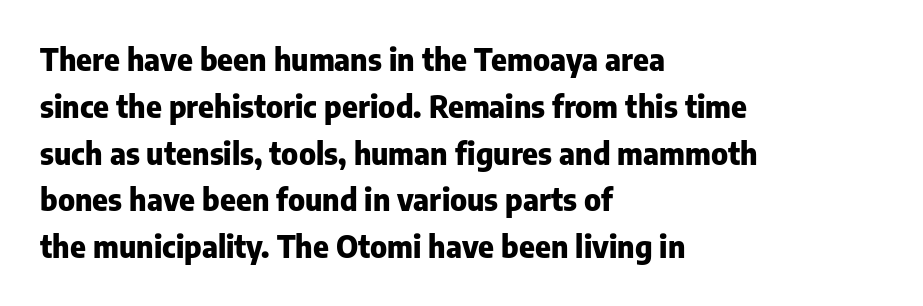
{"serif": "no", "italic": "no", "bold": "yes", "weight": "heavy", "width": "normal", "stroke_contrast": "low", "x_height": "medium", "monospaced": "no", "underline": "no", "align": "left", "line_spacing": "normal", "line_spacing_ratio": 1.56, "letter_spacing": "normal", "letter_spacing_em": 0.0, "glyph_px": 30}
